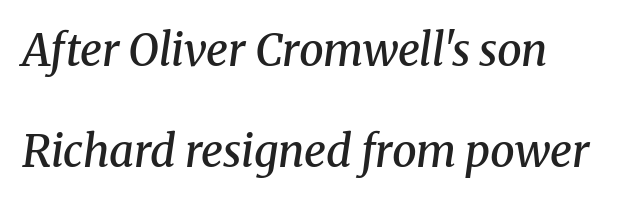
The image shows 44 px semibold serif type, italic (leaning right); set left-aligned, loose line spacing (2.3x), normal letter spacing, not underlined; medium stroke contrast and a medium x-height.
